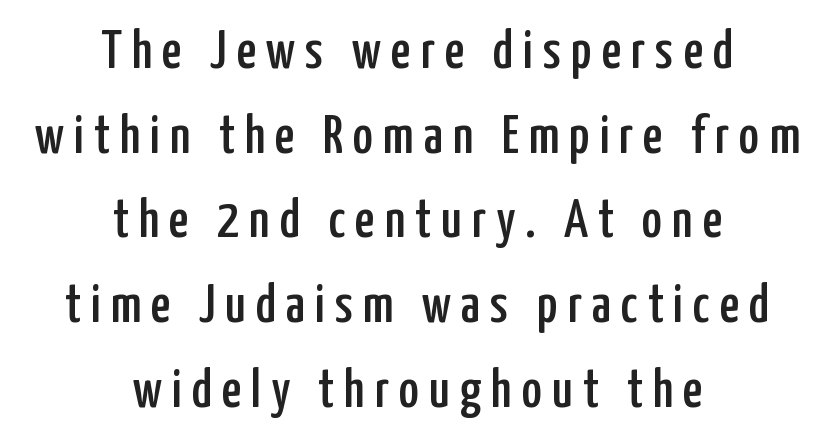
{"serif": "no", "italic": "no", "width": "condensed", "stroke_contrast": "low", "x_height": "medium", "monospaced": "no", "underline": "no", "align": "center", "line_spacing": "normal", "line_spacing_ratio": 1.54, "glyph_px": 55}
